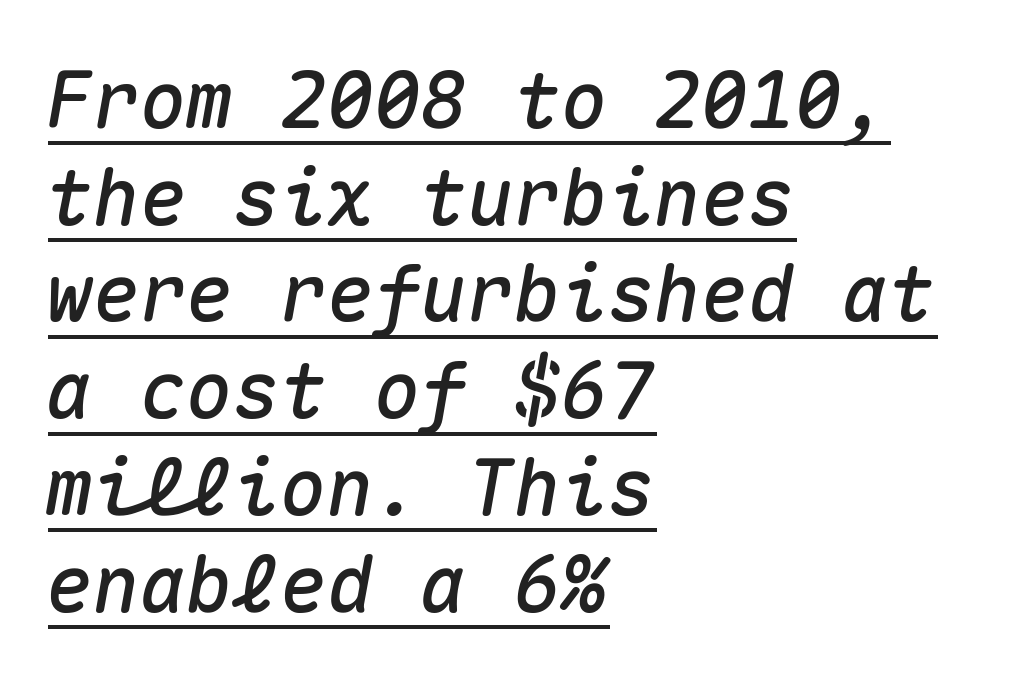
{"italic": "yes", "lean": "right", "slant_degrees": 10, "width": "normal", "stroke_contrast": "medium", "x_height": "medium", "monospaced": "yes", "underline": "yes", "align": "left", "line_spacing_ratio": 1.24, "letter_spacing": "normal", "letter_spacing_em": 0.0, "glyph_px": 78}
